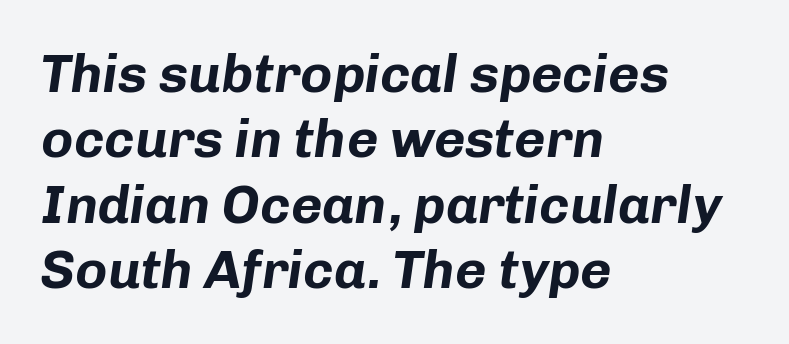
{"italic": "yes", "lean": "right", "slant_degrees": 8, "bold": "yes", "weight": "bold", "width": "normal", "stroke_contrast": "low", "x_height": "medium", "monospaced": "no", "underline": "no", "align": "left", "line_spacing_ratio": 1.21, "letter_spacing": "normal", "letter_spacing_em": 0.0, "glyph_px": 54}
